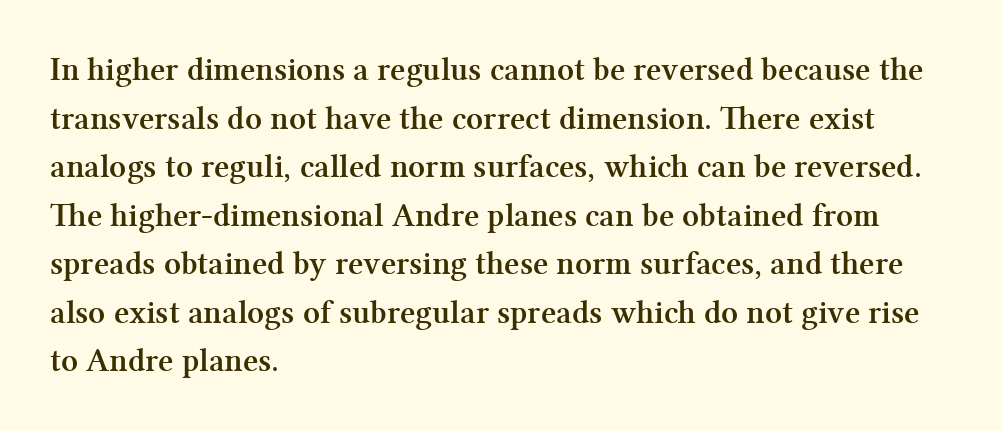
{"serif": "yes", "italic": "no", "bold": "yes", "weight": "semibold", "width": "normal", "stroke_contrast": "medium", "x_height": "medium", "monospaced": "no", "underline": "no", "align": "left", "line_spacing": "normal", "line_spacing_ratio": 1.47, "letter_spacing": "normal", "letter_spacing_em": 0.0, "glyph_px": 33}
